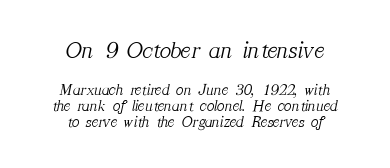
You could call the tracking neutral — neither tight nor loose. Which margin do the lines hug? Neither — every line sits in the middle. Bigger letters appear in the top chunk; the bottom chunk is reduced. The font's italic variant was chosen for this text. Rows of type sit shoulder to shoulder in the vertical direction. Summary of weight: not heavy and not bold.
